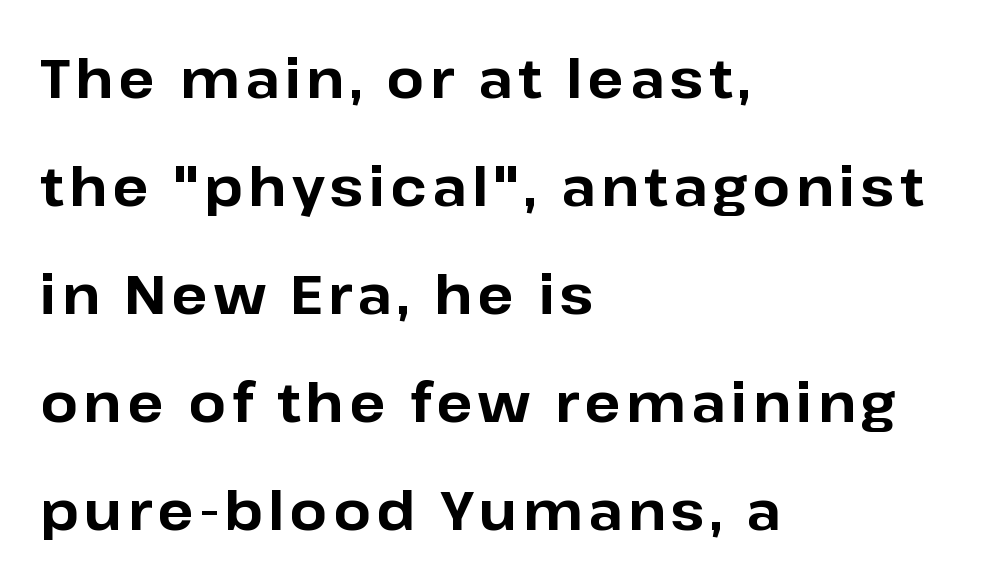
Q: Is the text bold? A: Yes.
Q: Is the text italic (slanted)? A: No, it is upright.
Q: Is the typeface a serif or a sans-serif typeface? A: Sans-serif.
Q: Is the text underlined? A: No.
Q: How is the paragraph aligned? A: Left-aligned.
Q: Is the spacing between lines tight, normal or loose? A: Loose.
Q: Width (condensed, normal, or wide)? A: Normal.
Q: Stroke contrast? A: Low.
Q: x-height? A: Medium.
Q: Monospaced? A: No.
